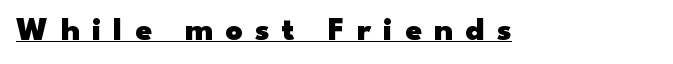
Heft: maximum for text — a bold. Check where the strokes stop: nothing finishes them off — pure sans. A rule runs beneath these lines of type. Think of a printed novel: that variable character pitch is what you see here. Short note: letters widely spaced.
